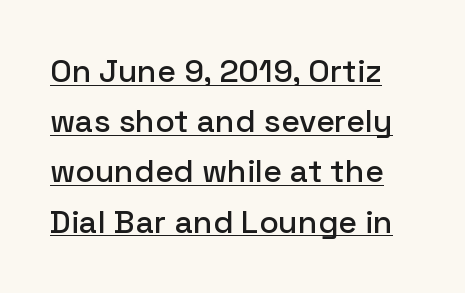
Students, note that the glyphs here touch the page at normal intervals. Regarding leading, the lines here are spaced in the standard way. Check where the strokes stop: nothing finishes them off — pure sans. The lettering stays uniformly vertical, giving the passage a roman look.
